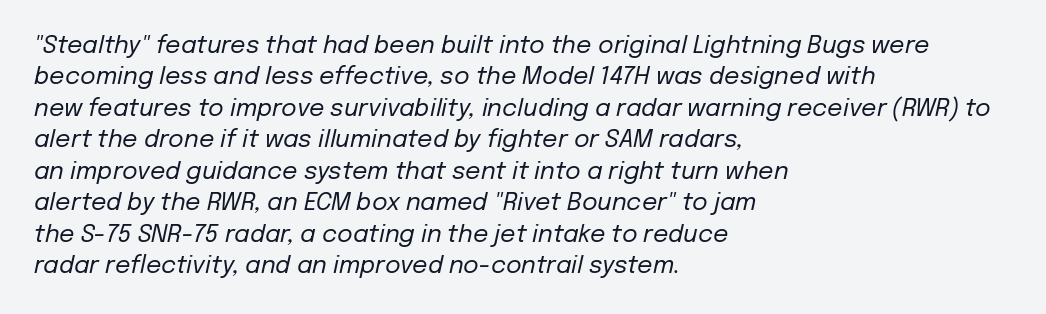
{"italic": "yes", "lean": "right", "slant_degrees": 12, "bold": "no", "underline": "no", "align": "left", "line_spacing": "normal", "line_spacing_ratio": 1.31, "letter_spacing": "normal", "letter_spacing_em": 0.0, "glyph_px": 24}
